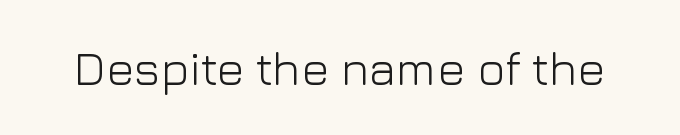
Q: Is the text bold? A: No.
Q: Is the text italic (slanted)? A: No, it is upright.
Q: Is the typeface a serif or a sans-serif typeface? A: Sans-serif.
Q: Is the text underlined? A: No.
Q: Is the spacing between letters normal or unusually wide? A: Normal.
Q: Width (condensed, normal, or wide)? A: Normal.
Q: Stroke contrast? A: Low.
Q: x-height? A: Medium.
Q: Monospaced? A: No.
